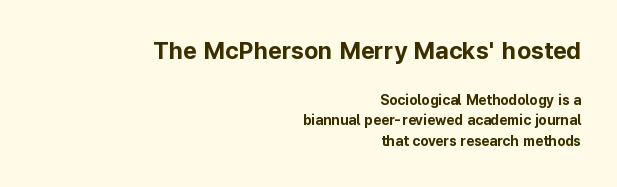
{"italic": "no", "bold": "yes", "underline": "no", "align": "right", "line_spacing": "normal", "line_spacing_ratio": 1.48, "letter_spacing": "normal", "letter_spacing_em": 0.0, "larger_block": "first", "size_ratio": 1.71, "glyph_px": 24}
